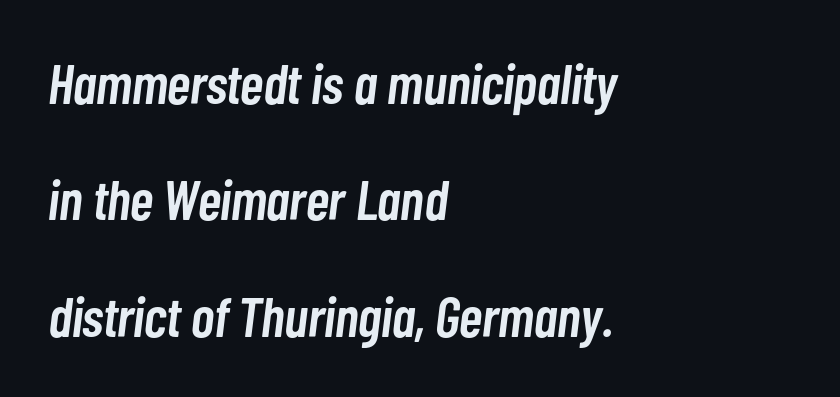
Q: Is the text bold? A: Semi-bold.
Q: Is the text italic (slanted)? A: Yes, it leans right by about 7 degrees.
Q: Is the text underlined? A: No.
Q: How is the paragraph aligned? A: Left-aligned.
Q: Is the spacing between letters normal or unusually wide? A: Normal.
Q: Is the spacing between lines tight, normal or loose? A: Loose.
Q: Width (condensed, normal, or wide)? A: Condensed.
Q: Stroke contrast? A: Low.
Q: x-height? A: Medium.
Q: Monospaced? A: No.
